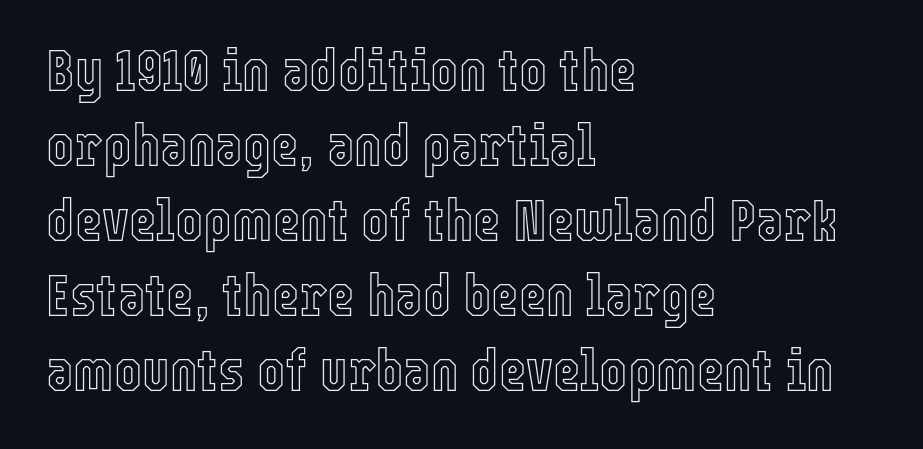
Q: Is the text italic (slanted)? A: No, it is upright.
Q: Is the text underlined? A: No.
Q: How is the paragraph aligned? A: Left-aligned.
Q: Is the spacing between letters normal or unusually wide? A: Normal.
Q: Is the spacing between lines tight, normal or loose? A: Normal.
Q: Width (condensed, normal, or wide)? A: Condensed.
Q: x-height? A: Medium.
Q: Monospaced? A: No.
